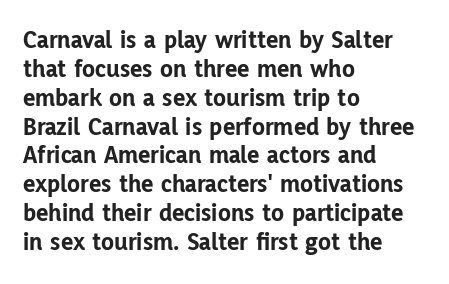
Q: Is the text bold? A: Yes.
Q: Is the text italic (slanted)? A: No, it is upright.
Q: Is the text underlined? A: No.
Q: How is the paragraph aligned? A: Left-aligned.
Q: Is the spacing between letters normal or unusually wide? A: Normal.
Q: Is the spacing between lines tight, normal or loose? A: Tight.
